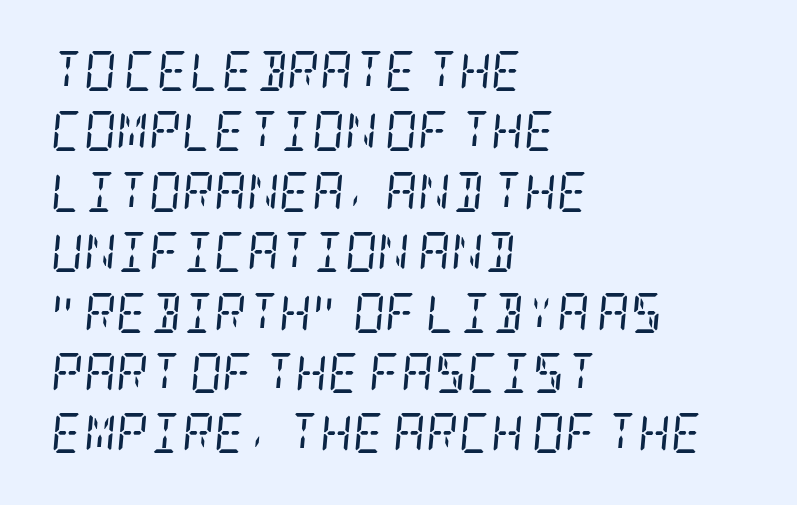
{"serif": "yes", "italic": "yes", "lean": "right", "slant_degrees": 5, "bold": "no", "weight": "regular", "width": "condensed", "stroke_contrast": "low", "x_height": "large", "underline": "no", "align": "left", "line_spacing": "normal", "line_spacing_ratio": 1.51, "letter_spacing": "normal", "letter_spacing_em": 0.0, "glyph_px": 40}
